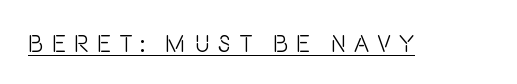
{"italic": "no", "bold": "no", "underline": "yes", "letter_spacing": "wide", "letter_spacing_em": 0.35, "glyph_px": 23}
